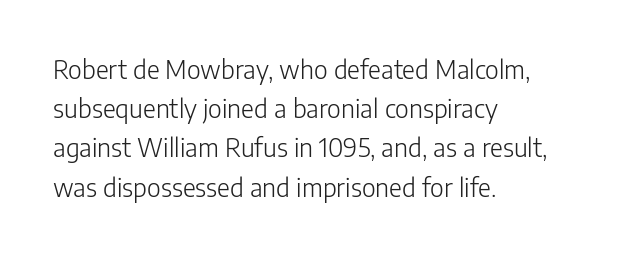
The image shows 25 px text type, upright; set left-aligned, normal line spacing (1.57x), normal letter spacing, not underlined.
